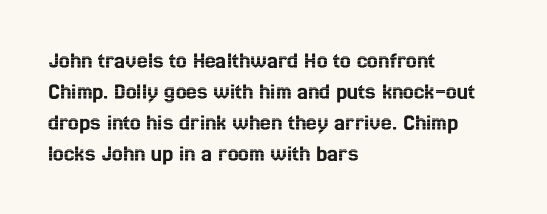
Q: Is the text italic (slanted)? A: No, it is upright.
Q: Is the text underlined? A: No.
Q: How is the paragraph aligned? A: Left-aligned.
Q: Is the spacing between letters normal or unusually wide? A: Normal.
Q: Is the spacing between lines tight, normal or loose? A: Normal.
